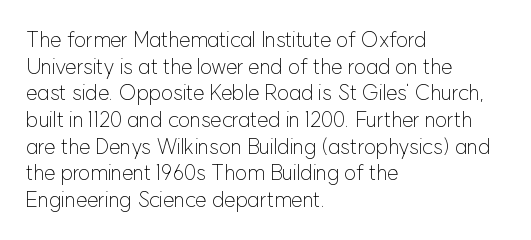
{"italic": "no", "bold": "no", "underline": "no", "align": "left", "line_spacing": "normal", "line_spacing_ratio": 1.27, "letter_spacing": "normal", "letter_spacing_em": 0.0, "glyph_px": 21}
